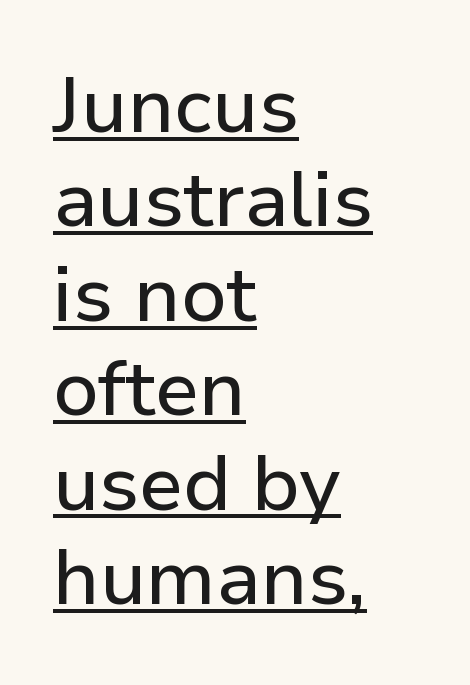
Typographically, this falls in the sans-serif category. Students, observe the line beneath the letters — that is underlining. Each letter keeps its own natural width here, so spacing adapts to shape. The gaps between neighbouring characters are ordinary and unremarkable.
